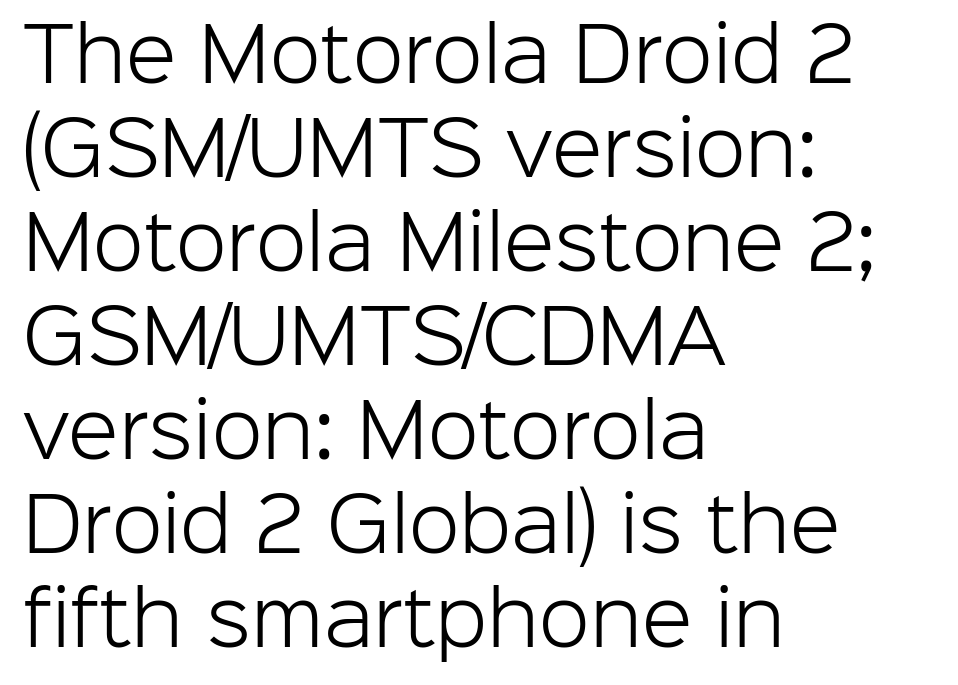
{"serif": "no", "italic": "no", "bold": "no", "weight": "light", "width": "normal", "stroke_contrast": "low", "x_height": "medium", "monospaced": "no", "underline": "no", "align": "left", "line_spacing": "normal", "line_spacing_ratio": 1.27, "letter_spacing": "normal", "letter_spacing_em": 0.0, "glyph_px": 74}
